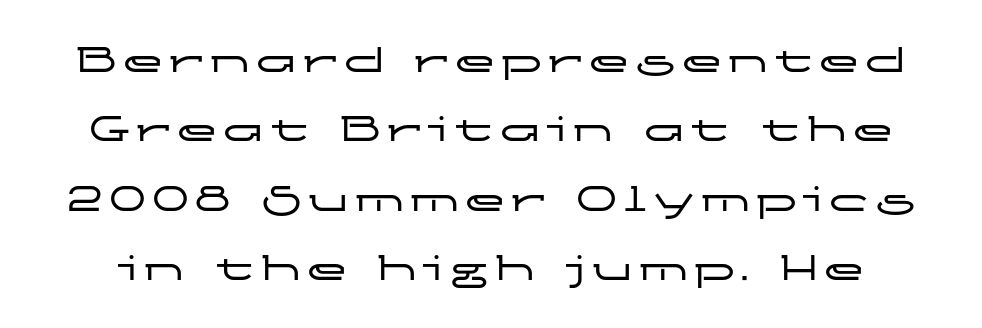
{"serif": "no", "italic": "no", "width": "wide", "stroke_contrast": "low", "x_height": "medium", "monospaced": "no", "underline": "no", "line_spacing": "normal", "line_spacing_ratio": 1.69, "glyph_px": 41}
